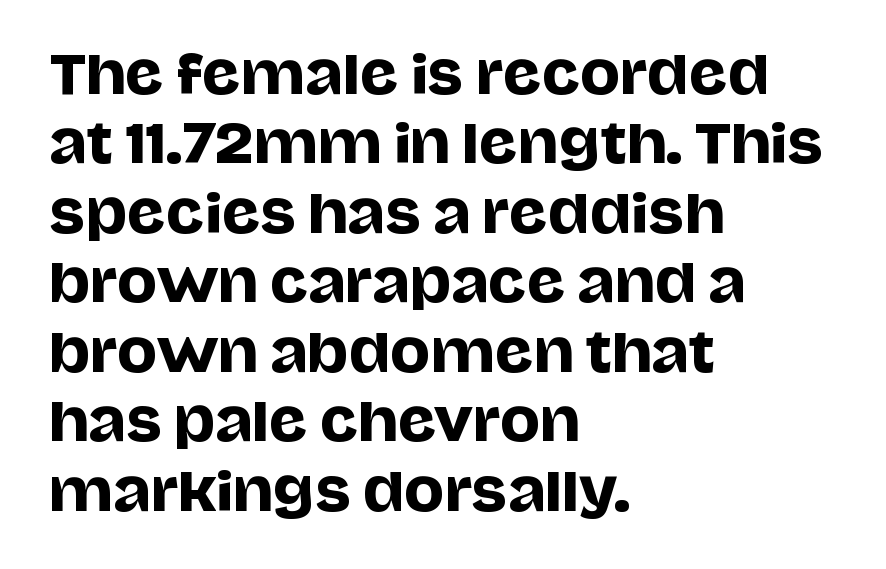
{"serif": "no", "italic": "no", "width": "normal", "stroke_contrast": "low", "x_height": "large", "monospaced": "no", "underline": "no", "align": "left", "line_spacing": "normal", "line_spacing_ratio": 1.31, "letter_spacing": "normal", "letter_spacing_em": 0.0, "glyph_px": 53}
